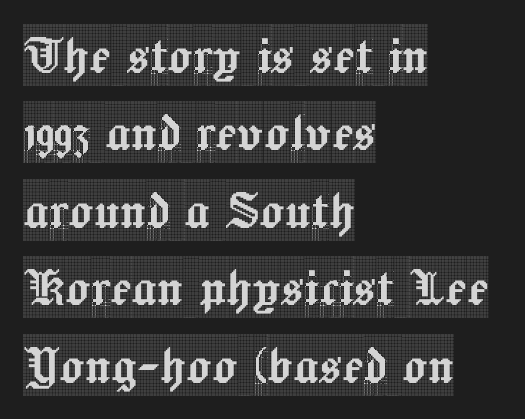
Q: Is the text italic (slanted)? A: No, it is upright.
Q: Is the typeface a serif or a sans-serif typeface? A: Serif.
Q: Is the text underlined? A: No.
Q: How is the paragraph aligned? A: Left-aligned.
Q: Is the spacing between letters normal or unusually wide? A: Normal.
Q: Is the spacing between lines tight, normal or loose? A: Normal.
Q: Width (condensed, normal, or wide)? A: Condensed.
Q: x-height? A: Large.
Q: Monospaced? A: No.
